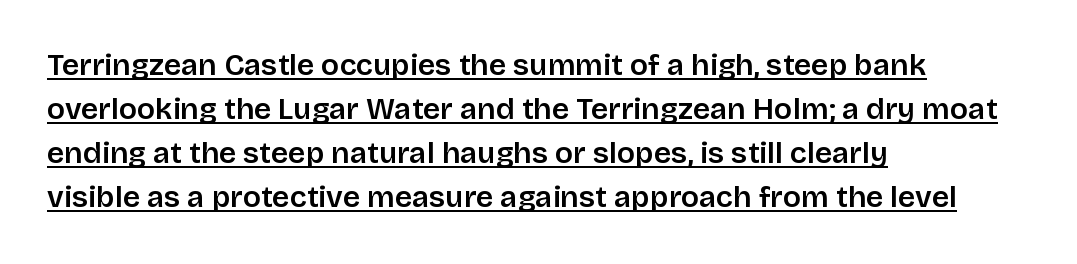
Check the space under the baseline: a stroke is drawn there. Summary of vertical rhythm: regular, with standard interline spacing. The letters stand straight up with perfectly vertical stems. A somewhat darkened texture: the type is semibold rather than bold. The paragraph shown leans on its left margin. What stands out about the letter spacing? Nothing — it is the standard amount.
